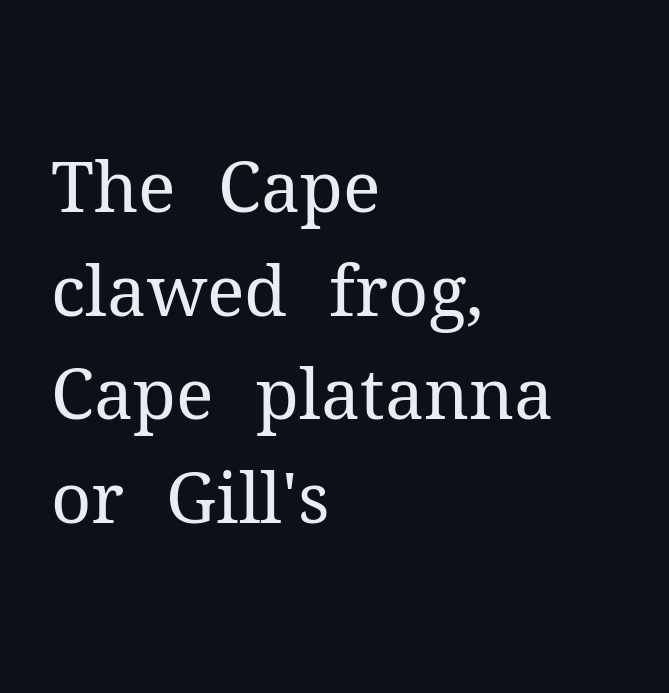
Q: Is the text bold? A: No.
Q: Is the text italic (slanted)? A: No, it is upright.
Q: Is the typeface a serif or a sans-serif typeface? A: Serif.
Q: Is the text underlined? A: No.
Q: How is the paragraph aligned? A: Left-aligned.
Q: Is the spacing between letters normal or unusually wide? A: Normal.
Q: Is the spacing between lines tight, normal or loose? A: Normal.
Q: Width (condensed, normal, or wide)? A: Normal.
Q: Stroke contrast? A: Medium.
Q: x-height? A: Medium.
Q: Monospaced? A: No.
